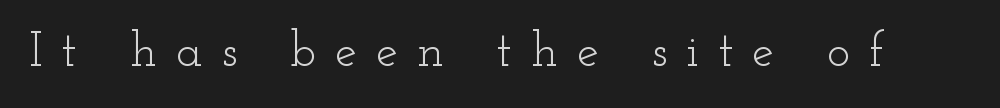
The image shows 49 px light, wide serif type, upright; set unusually wide letter spacing (+0.39 em), not underlined; low stroke contrast and a small x-height.
